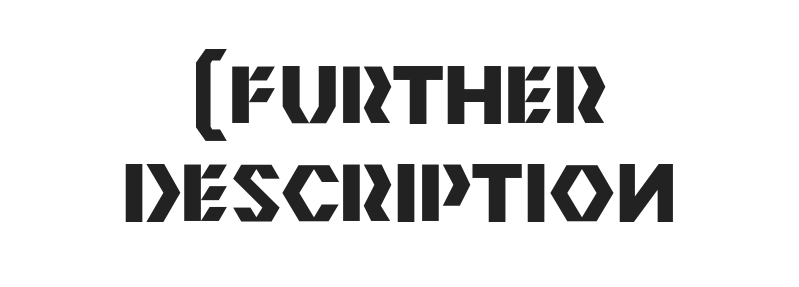
The image shows 80 px heavy sans-serif type, upright; set centered, line spacing 1.22x, normal letter spacing, not underlined; medium stroke contrast and a large x-height.
